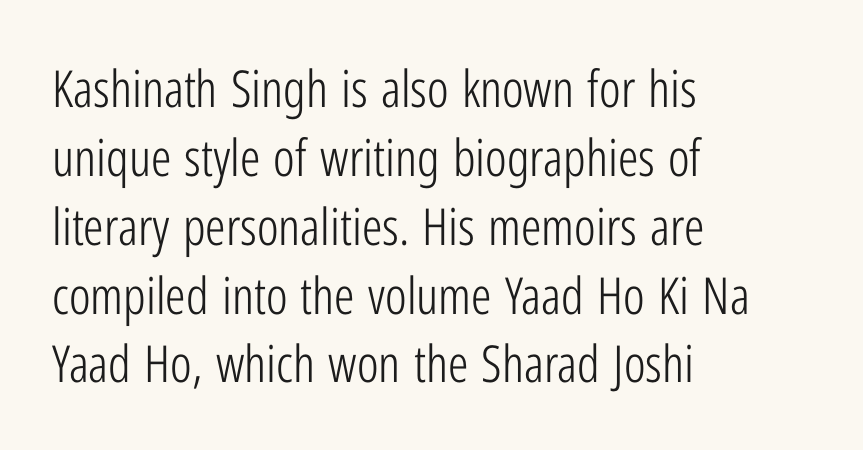
{"serif": "no", "italic": "no", "bold": "no", "weight": "light", "width": "condensed", "stroke_contrast": "low", "x_height": "medium", "monospaced": "no", "underline": "no", "align": "left", "line_spacing": "normal", "line_spacing_ratio": 1.35, "letter_spacing": "normal", "letter_spacing_em": 0.0, "glyph_px": 51}
